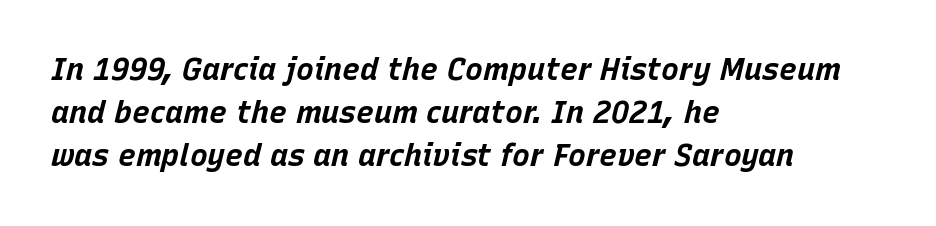
The image shows 30 px bold type, italic (leaning right); set left-aligned, normal line spacing (1.44x), normal letter spacing, not underlined; low stroke contrast and a large x-height.
